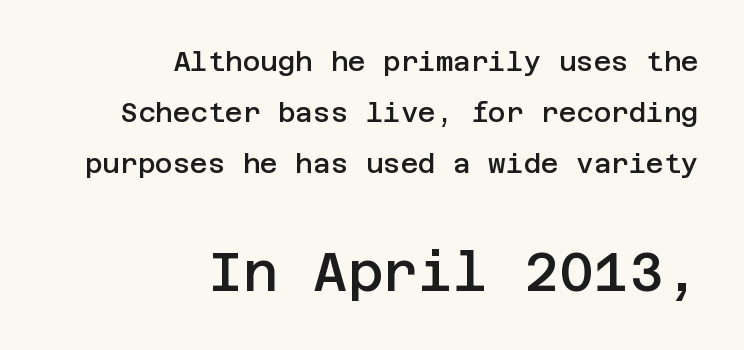
The image shows 54 px semibold sans-serif type, upright; set right-aligned, line spacing 1.88x, normal letter spacing, not underlined; the second (bottom) block is 2.0x larger; low stroke contrast and a large x-height.
